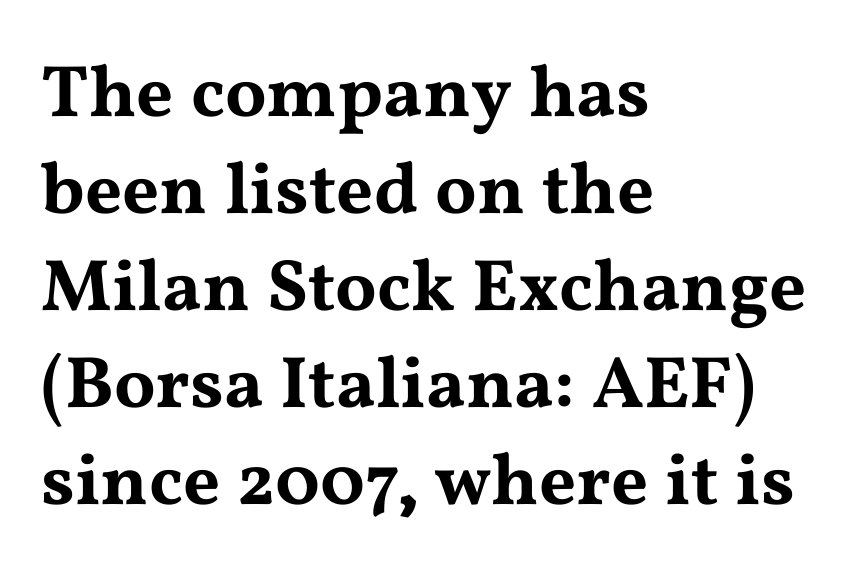
The image shows 73 px wide serif type, upright; set left-aligned, normal line spacing (1.33x), normal letter spacing, not underlined; medium stroke contrast and a medium x-height.
